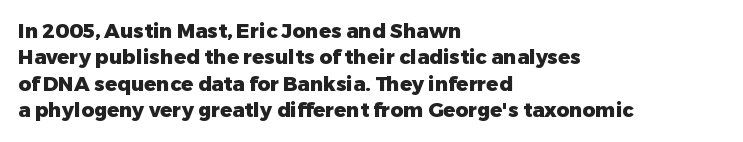
The image shows 20 px bold type, upright; set left-aligned, normal line spacing (1.32x), normal letter spacing, not underlined.
